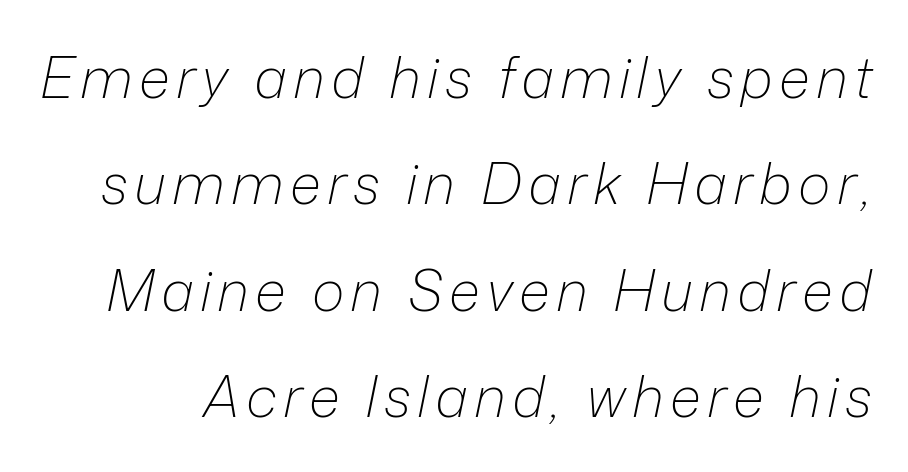
The image shows 56 px light type, italic (leaning right); set loose line spacing (1.9x), not underlined; low stroke contrast and a medium x-height.
